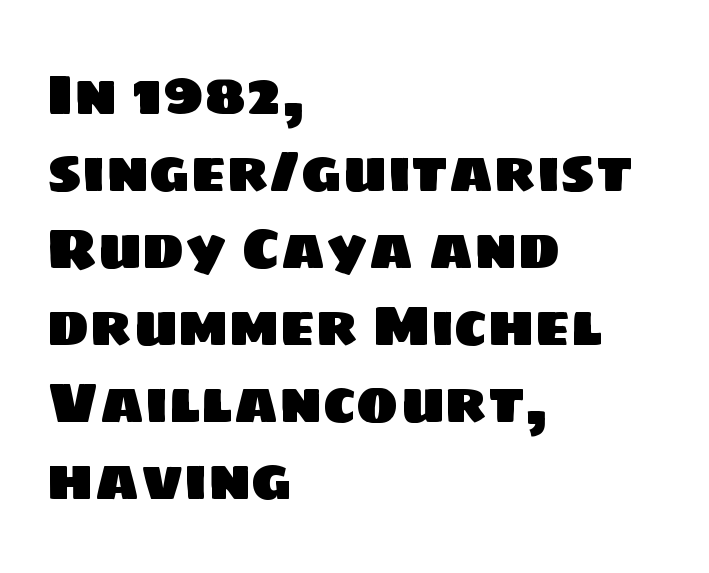
The image shows 57 px sans-serif type; set left-aligned, normal line spacing (1.35x), normal letter spacing, not underlined; low stroke contrast and a large x-height.
